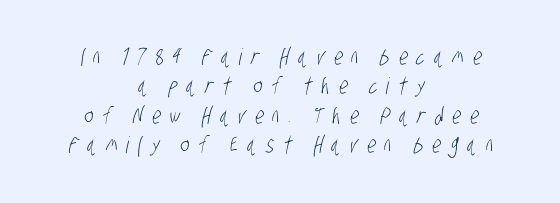
The cut favours lightness, reaching ordinary text weight at its darkest. The lines sit at an ordinary, default distance from one another. Tracking value appears strongly positive — letters spread wide. Centered paragraph, ragged on both sides.
